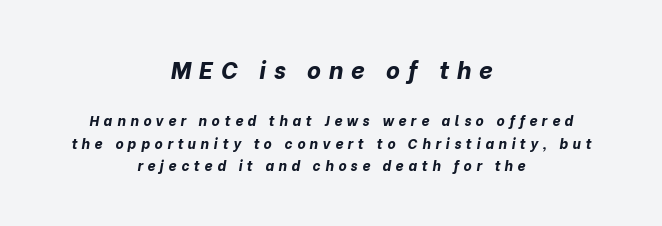
The image shows 24 px bold type, italic (leaning right); set centered, normal line spacing (1.64x), unusually wide letter spacing (+0.33 em), not underlined; the first (top) block is 1.71x larger.
